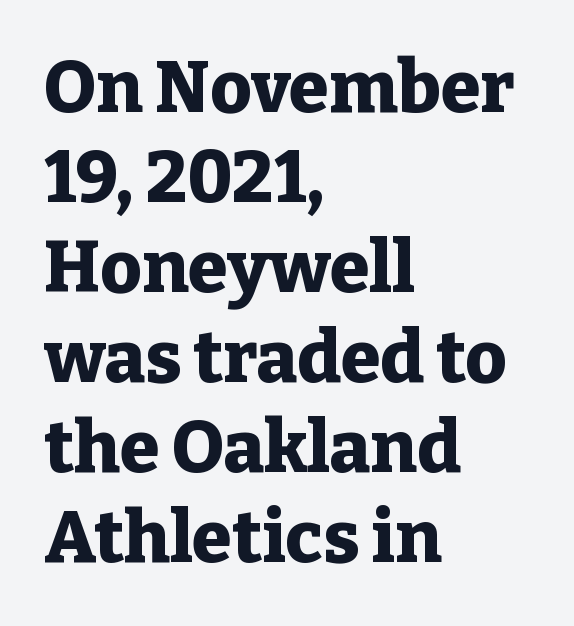
Varying glyph widths throughout — classic text-font behaviour. Letters rest on an invisible, unmarked baseline. The axis of the letterforms is exactly vertical. These lines are composed in type with serifs.
